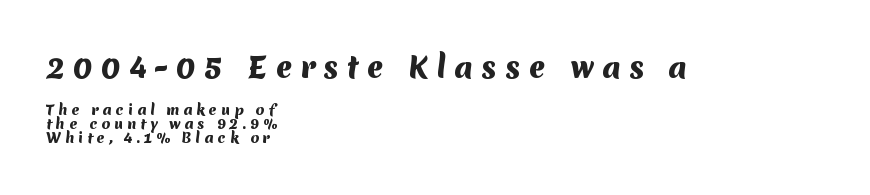
The image shows 29 px heavy sans-serif type; set left-aligned, tight line spacing (1.02x), unusually wide letter spacing (+0.28 em), not underlined; the first (top) block is 2.07x larger; medium stroke contrast and a medium x-height.
